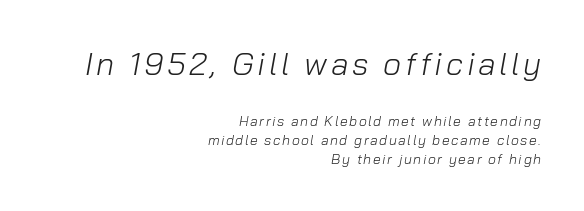
The image shows 32 px light type, italic (leaning right); set right-aligned, normal line spacing (1.35x), not underlined; the first (top) block is 2.29x larger; low stroke contrast and a medium x-height.
